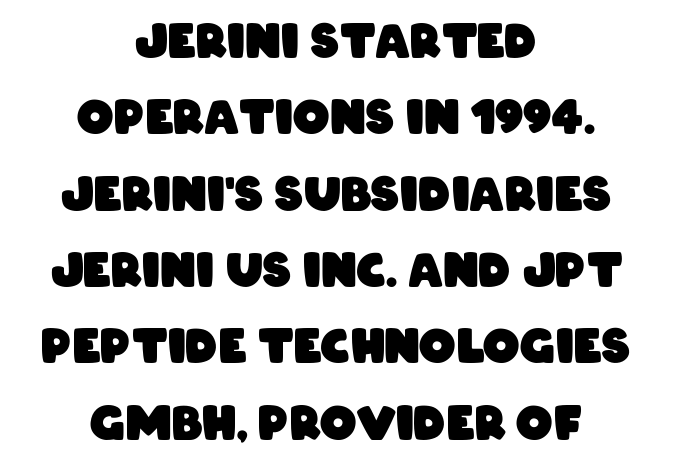
Q: Is the text bold? A: Yes.
Q: Is the typeface a serif or a sans-serif typeface? A: Sans-serif.
Q: Is the text underlined? A: No.
Q: How is the paragraph aligned? A: Centered.
Q: Is the spacing between letters normal or unusually wide? A: Normal.
Q: Is the spacing between lines tight, normal or loose? A: Normal.
Q: Width (condensed, normal, or wide)? A: Condensed.
Q: Stroke contrast? A: Low.
Q: x-height? A: Large.
Q: Monospaced? A: No.
